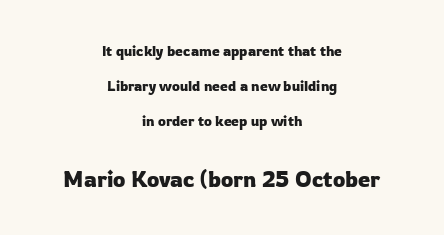
{"italic": "no", "underline": "no", "align": "center", "line_spacing": "loose", "line_spacing_ratio": 2.5, "letter_spacing": "normal", "letter_spacing_em": 0.0, "larger_block": "second", "size_ratio": 1.57, "glyph_px": 22}
